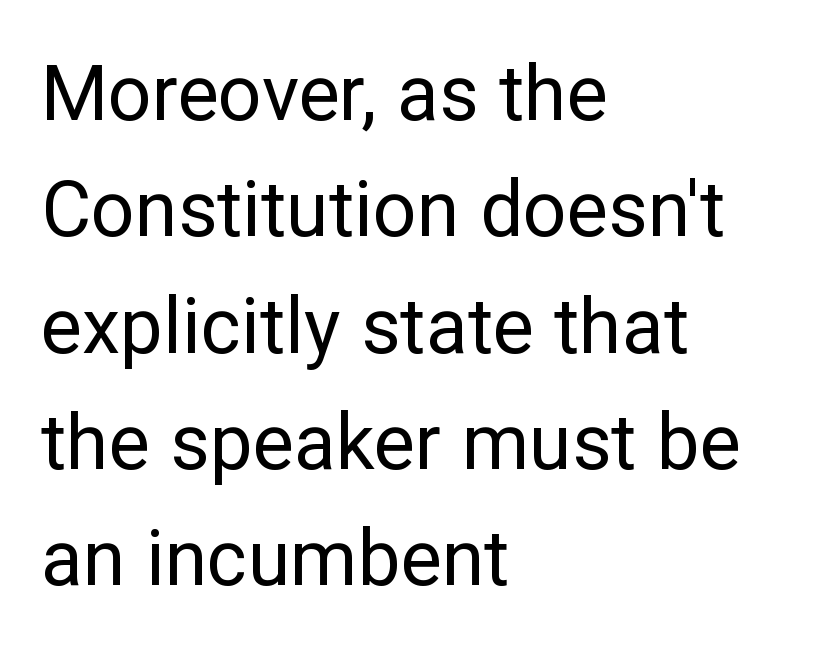
{"serif": "no", "italic": "no", "bold": "no", "weight": "regular", "width": "normal", "stroke_contrast": "low", "x_height": "medium", "monospaced": "no", "underline": "no", "align": "left", "line_spacing": "normal", "line_spacing_ratio": 1.51, "letter_spacing": "normal", "letter_spacing_em": 0.0, "glyph_px": 77}
